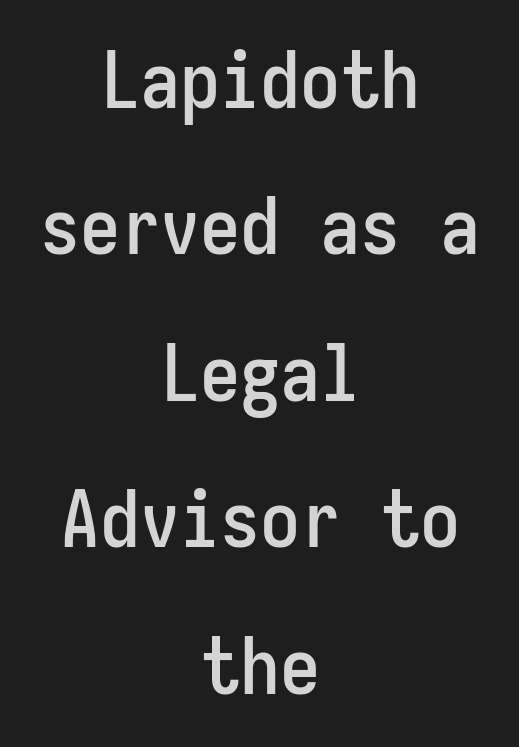
Q: Is the text italic (slanted)? A: No, it is upright.
Q: Is the typeface a serif or a sans-serif typeface? A: Sans-serif.
Q: Is the text underlined? A: No.
Q: How is the paragraph aligned? A: Centered.
Q: Is the spacing between letters normal or unusually wide? A: Normal.
Q: Width (condensed, normal, or wide)? A: Condensed.
Q: Stroke contrast? A: Low.
Q: x-height? A: Medium.
Q: Monospaced? A: Yes.
